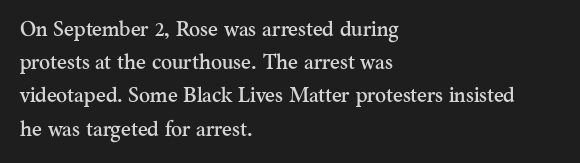
The image shows 21 px text type, upright; set left-aligned, normal line spacing (1.58x), normal letter spacing, not underlined.
